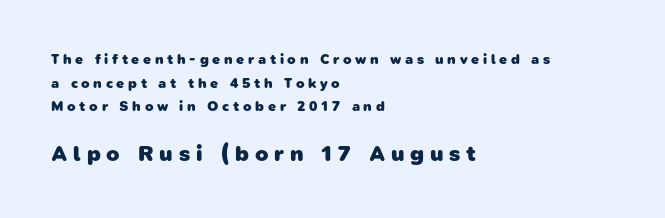
All the whitespace from short lines collects on the right. What weight is shown? A full bold with thick strokes. Nobody drew a line under any word here. Baseline-to-baseline distance is the conventional proportion of letter height. Letter spacing: wide.
